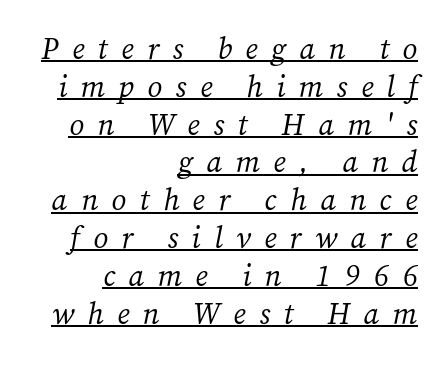
The strokes carry an ordinary text weight at most. Horizontal bands of white between lines are of average thickness. A typesetter would mark this as italic. Classification — serif. Is this a fixed-width face? No — the glyphs have proportional, varying widths. These lines are set flush right with a ragged left edge.
